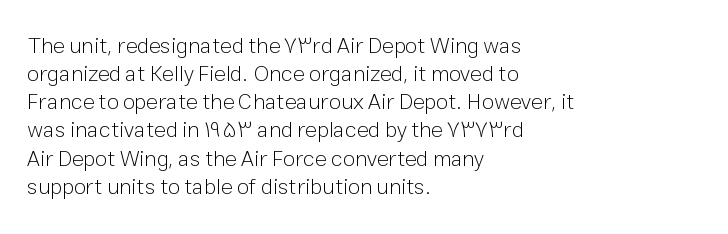
The image shows 22 px text type, upright; set left-aligned, normal line spacing (1.28x), normal letter spacing, not underlined.
